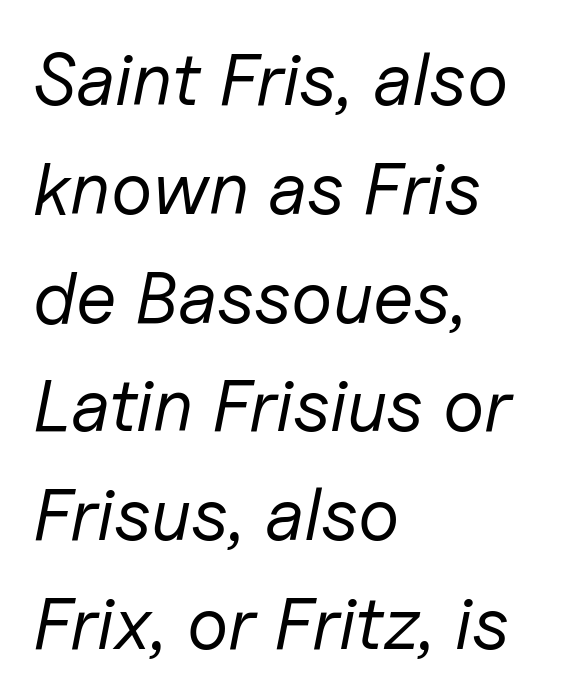
Q: Is the text bold? A: No.
Q: Is the text italic (slanted)? A: Yes, it leans right by about 11 degrees.
Q: Is the text underlined? A: No.
Q: How is the paragraph aligned? A: Left-aligned.
Q: Is the spacing between letters normal or unusually wide? A: Normal.
Q: Is the spacing between lines tight, normal or loose? A: Normal.
Q: Width (condensed, normal, or wide)? A: Normal.
Q: Stroke contrast? A: Low.
Q: x-height? A: Medium.
Q: Monospaced? A: No.
